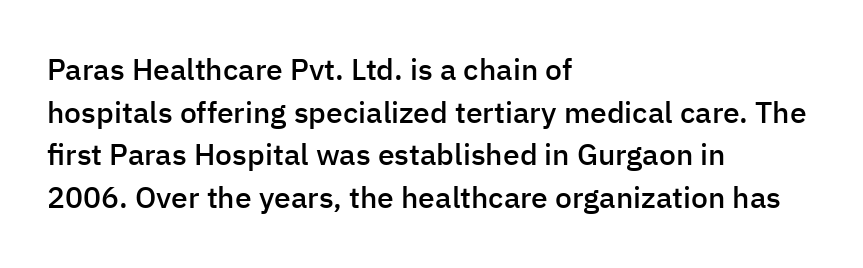
The image shows 30 px semibold sans-serif type, upright; set left-aligned, normal line spacing (1.42x), normal letter spacing, not underlined; low stroke contrast and a medium x-height.
